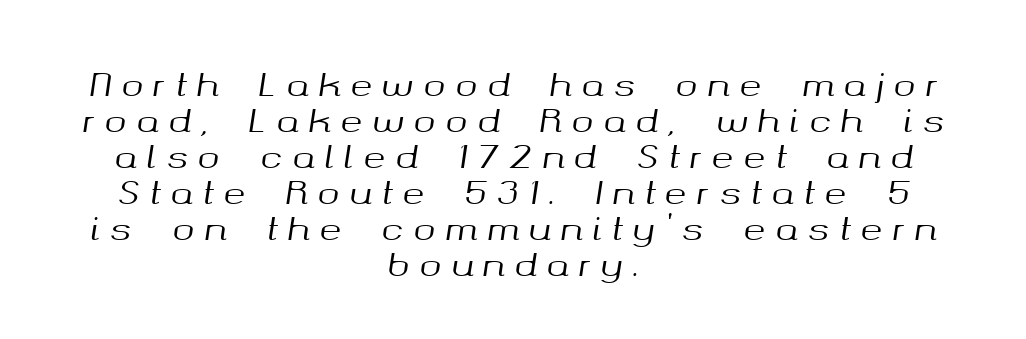
{"italic": "yes", "lean": "right", "slant_degrees": 8, "width": "normal", "stroke_contrast": "medium", "x_height": "medium", "monospaced": "no", "underline": "no", "align": "center", "line_spacing": "tight", "line_spacing_ratio": 1.09, "letter_spacing": "wide", "letter_spacing_em": 0.3, "glyph_px": 33}
